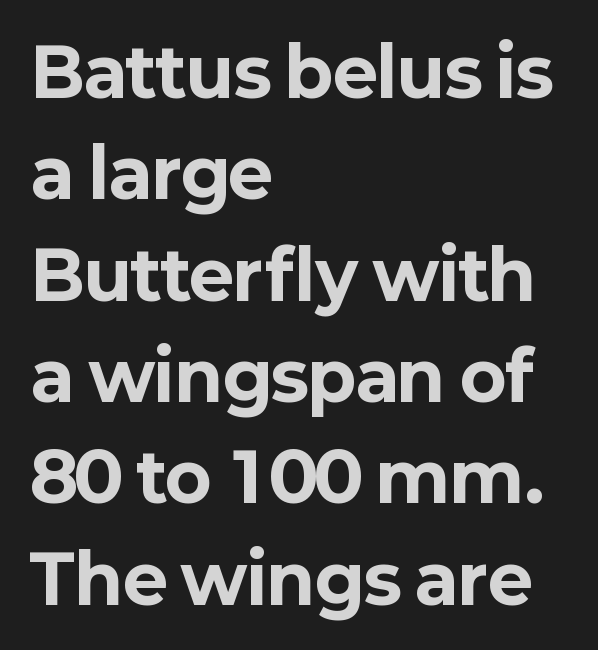
{"serif": "no", "italic": "no", "bold": "yes", "weight": "bold", "width": "normal", "stroke_contrast": "low", "x_height": "medium", "monospaced": "no", "underline": "no", "align": "left", "line_spacing": "normal", "line_spacing_ratio": 1.49, "letter_spacing": "normal", "letter_spacing_em": 0.0, "glyph_px": 68}
